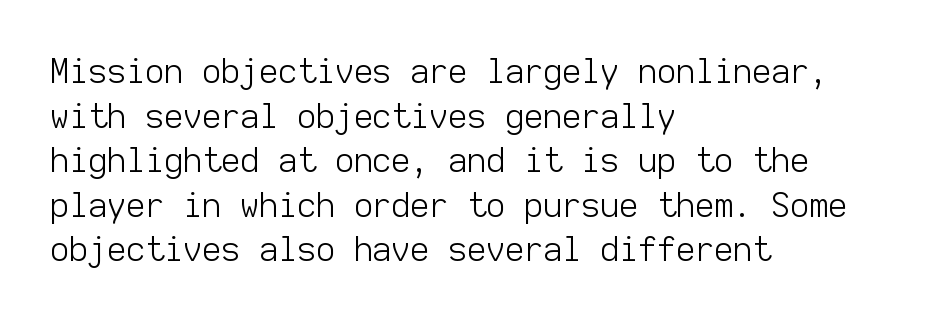
Q: Is the text bold? A: No.
Q: Is the text italic (slanted)? A: No, it is upright.
Q: Is the typeface a serif or a sans-serif typeface? A: Sans-serif.
Q: Is the text underlined? A: No.
Q: How is the paragraph aligned? A: Left-aligned.
Q: Is the spacing between letters normal or unusually wide? A: Normal.
Q: Is the spacing between lines tight, normal or loose? A: Normal.
Q: Width (condensed, normal, or wide)? A: Normal.
Q: Stroke contrast? A: Low.
Q: x-height? A: Medium.
Q: Monospaced? A: Yes.
